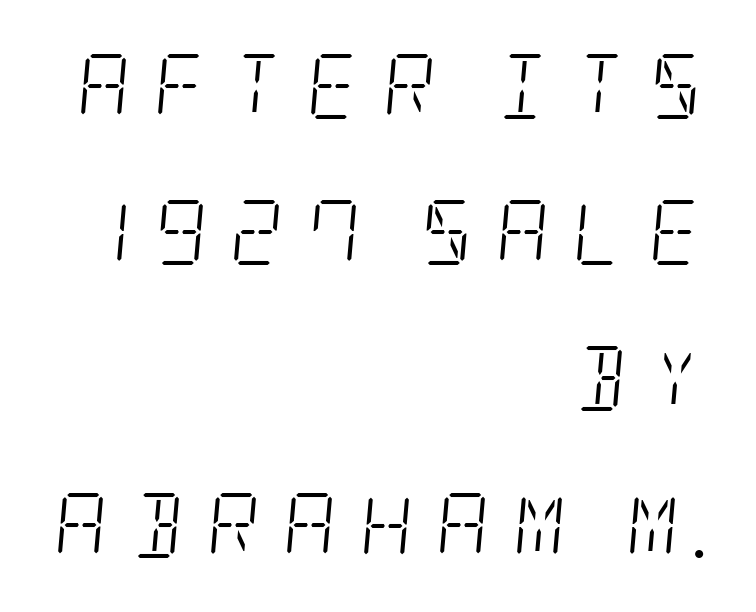
Q: Is the text bold? A: No.
Q: Is the text italic (slanted)? A: Yes, it leans right by about 5 degrees.
Q: Is the typeface a serif or a sans-serif typeface? A: Serif.
Q: Is the text underlined? A: No.
Q: How is the paragraph aligned? A: Right-aligned.
Q: Is the spacing between letters normal or unusually wide? A: Unusually wide.
Q: Is the spacing between lines tight, normal or loose? A: Loose.
Q: Width (condensed, normal, or wide)? A: Condensed.
Q: Stroke contrast? A: Low.
Q: x-height? A: Large.
